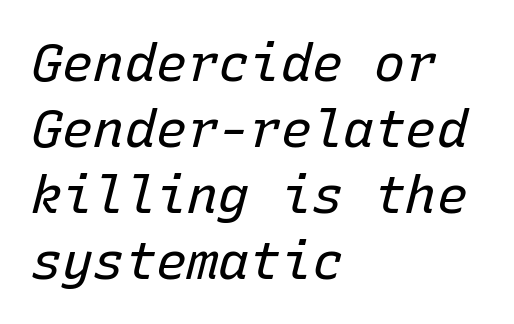
{"italic": "yes", "lean": "right", "slant_degrees": 15, "bold": "no", "weight": "regular", "width": "normal", "stroke_contrast": "low", "x_height": "medium", "monospaced": "yes", "underline": "no", "align": "left", "line_spacing": "normal", "line_spacing_ratio": 1.27, "letter_spacing": "normal", "letter_spacing_em": 0.0, "glyph_px": 52}
